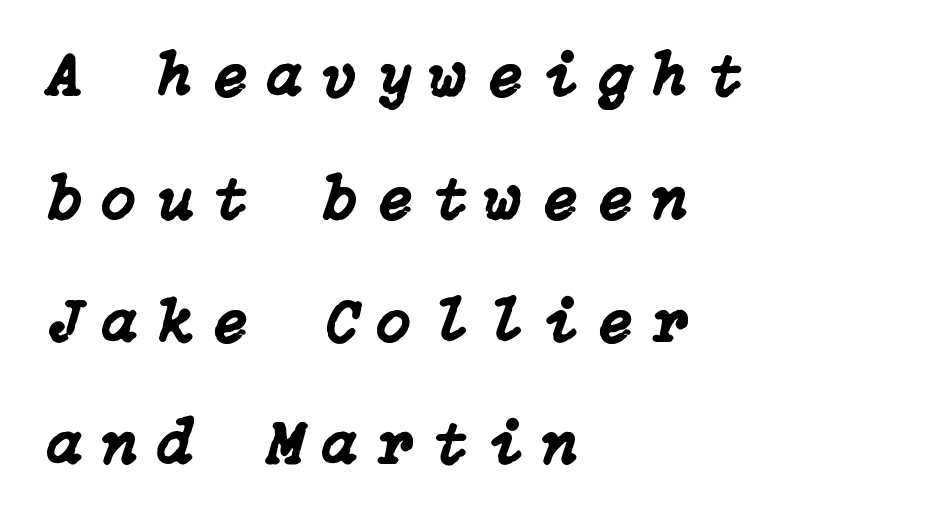
The image shows 62 px text type, italic (leaning right); set left-aligned, loose line spacing (1.98x), unusually wide letter spacing (+0.34 em), not underlined; low stroke contrast and a medium x-height.
